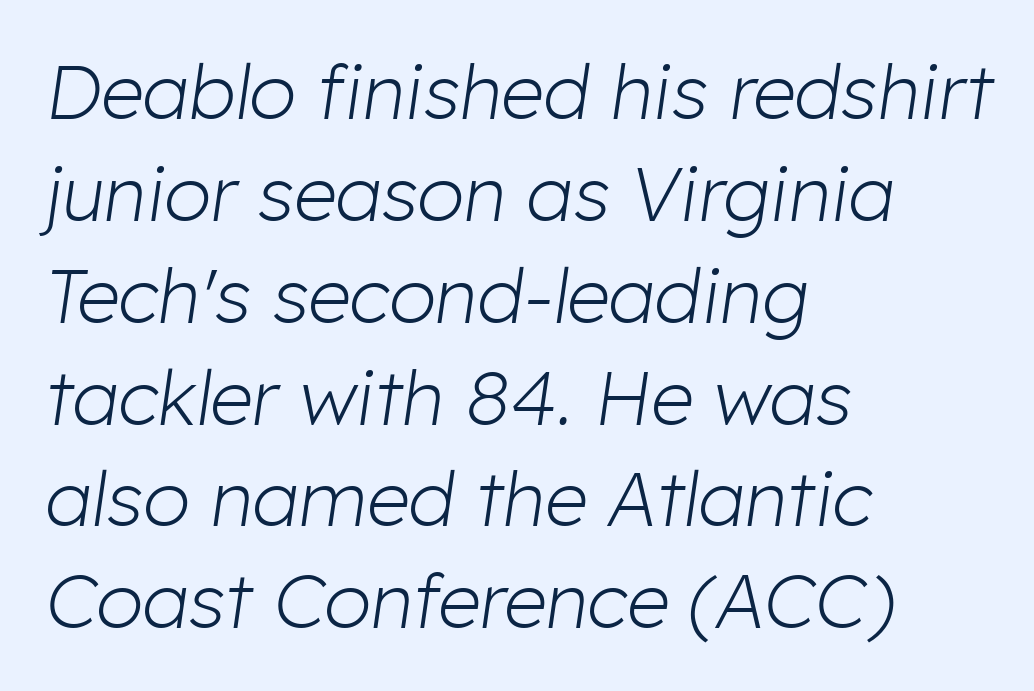
Q: Is the text bold? A: No.
Q: Is the text italic (slanted)? A: Yes, it leans right by about 8 degrees.
Q: Is the text underlined? A: No.
Q: How is the paragraph aligned? A: Left-aligned.
Q: Is the spacing between letters normal or unusually wide? A: Normal.
Q: Is the spacing between lines tight, normal or loose? A: Normal.
Q: Width (condensed, normal, or wide)? A: Normal.
Q: Stroke contrast? A: Low.
Q: x-height? A: Medium.
Q: Monospaced? A: No.
